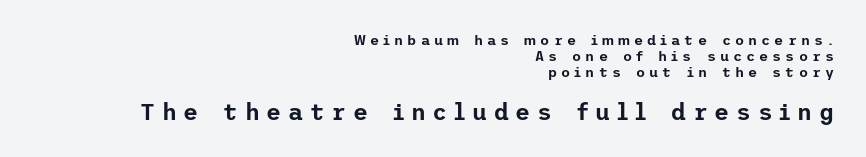
{"italic": "no", "underline": "no", "align": "right", "line_spacing": "tight", "line_spacing_ratio": 1.13, "letter_spacing": "wide", "letter_spacing_em": 0.29, "larger_block": "second", "size_ratio": 1.64, "glyph_px": 23}
